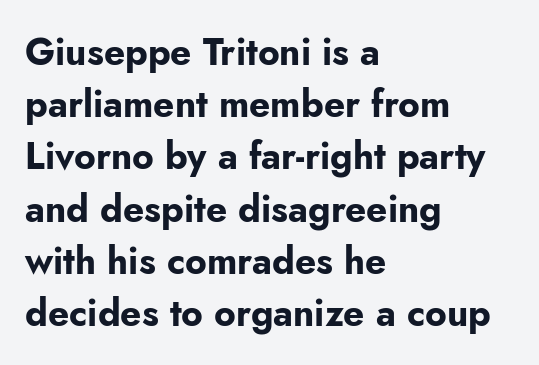
Q: Is the text bold? A: Yes.
Q: Is the text italic (slanted)? A: No, it is upright.
Q: Is the typeface a serif or a sans-serif typeface? A: Sans-serif.
Q: Is the text underlined? A: No.
Q: How is the paragraph aligned? A: Left-aligned.
Q: Is the spacing between letters normal or unusually wide? A: Normal.
Q: Is the spacing between lines tight, normal or loose? A: Normal.
Q: Width (condensed, normal, or wide)? A: Normal.
Q: Stroke contrast? A: Low.
Q: x-height? A: Small.
Q: Monospaced? A: No.
